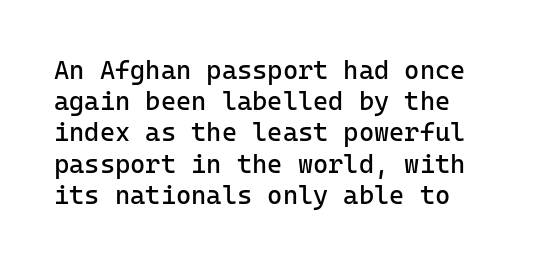
Q: Is the text bold? A: No.
Q: Is the text italic (slanted)? A: No, it is upright.
Q: Is the text underlined? A: No.
Q: Is the spacing between letters normal or unusually wide? A: Normal.
